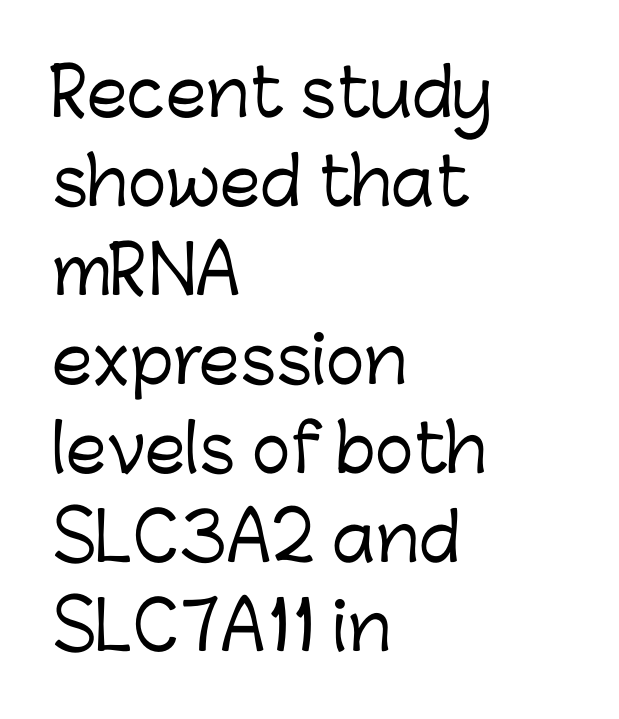
{"serif": "no", "italic": "no", "width": "normal", "stroke_contrast": "low", "x_height": "medium", "monospaced": "no", "underline": "no", "align": "left", "line_spacing": "normal", "line_spacing_ratio": 1.37, "letter_spacing": "normal", "letter_spacing_em": 0.0, "glyph_px": 65}
